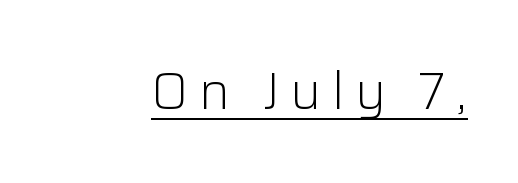
The image shows 51 px light sans-serif type, upright; set unusually wide letter spacing (+0.21 em), underlined; low stroke contrast and a medium x-height.
